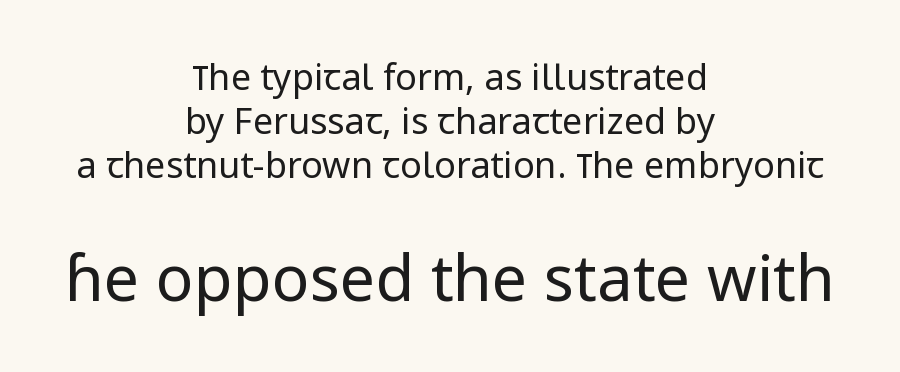
{"serif": "no", "italic": "no", "bold": "no", "weight": "regular", "width": "normal", "stroke_contrast": "low", "x_height": "medium", "monospaced": "no", "underline": "no", "align": "center", "line_spacing_ratio": 1.22, "letter_spacing": "normal", "letter_spacing_em": 0.0, "larger_block": "second", "size_ratio": 1.75, "glyph_px": 63}
